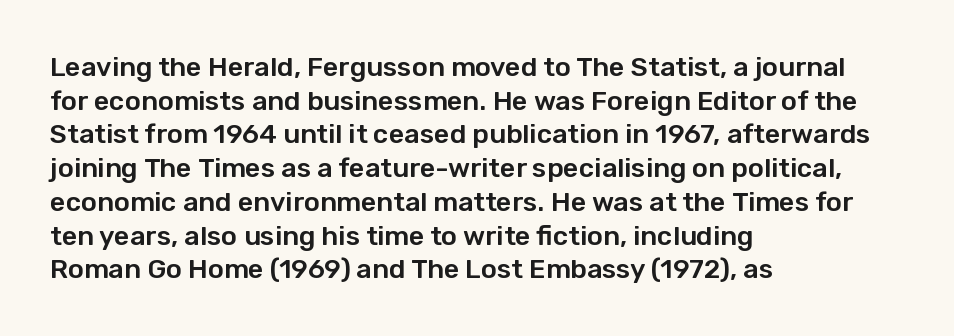
{"italic": "no", "underline": "no", "align": "left", "line_spacing": "normal", "line_spacing_ratio": 1.25, "letter_spacing": "normal", "letter_spacing_em": 0.0, "glyph_px": 27}
